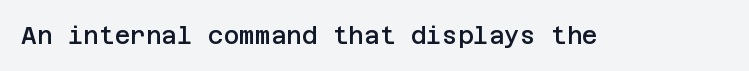
Q: Is the text bold? A: Semi-bold.
Q: Is the text italic (slanted)? A: No, it is upright.
Q: Is the text underlined? A: No.
Q: Is the spacing between letters normal or unusually wide? A: Normal.
